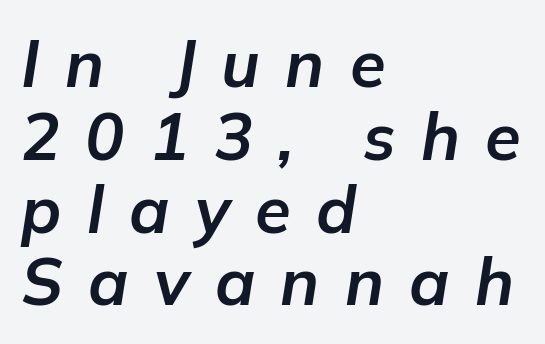
These lines stack with their left ends in a neat column. You'd pick this weight for a headline — it's a proper bold. Notice how the stems are inclined rather than vertical — that's the hallmark of italics. Tracking value appears strongly positive — letters spread wide. The lines are packed closely together with very little leading.
